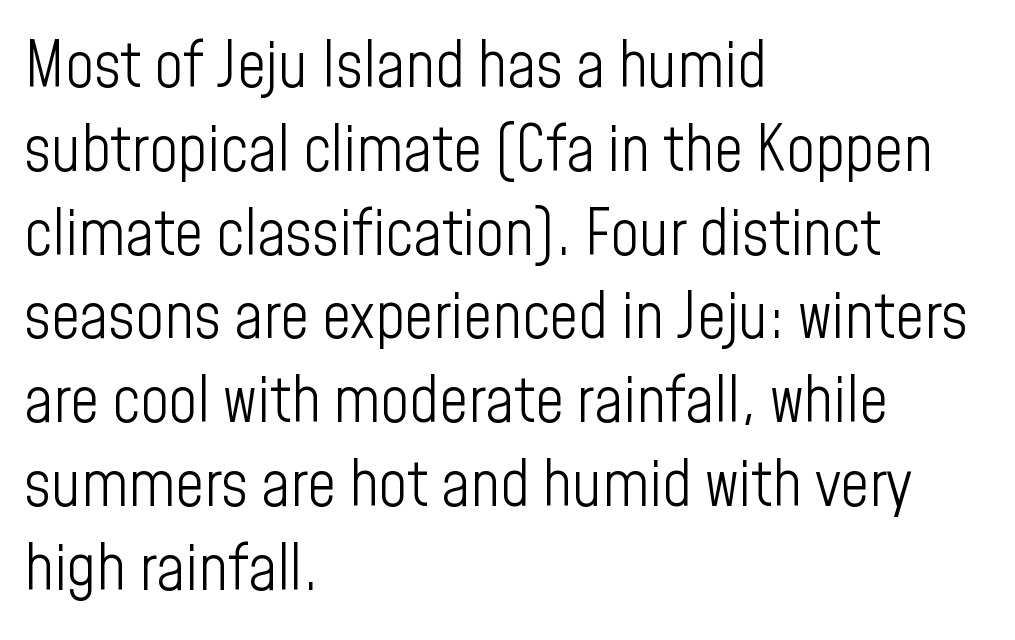
{"serif": "no", "italic": "no", "bold": "no", "weight": "light", "width": "condensed", "stroke_contrast": "low", "x_height": "medium", "monospaced": "no", "underline": "no", "align": "left", "line_spacing": "normal", "line_spacing_ratio": 1.33, "letter_spacing": "normal", "letter_spacing_em": 0.0, "glyph_px": 63}
